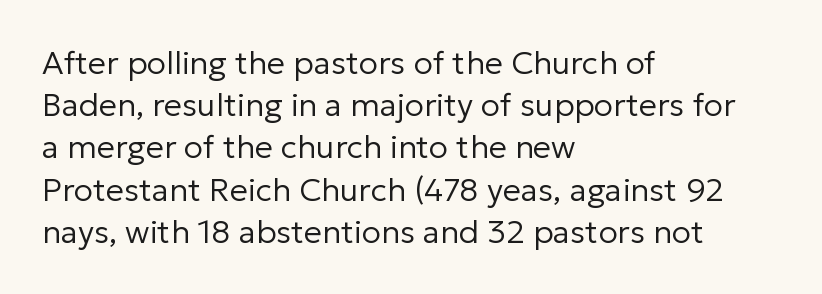
The image shows 32 px regular-weight sans-serif type, upright; set left-aligned, normal line spacing (1.32x), normal letter spacing, not underlined; low stroke contrast and a medium x-height.
